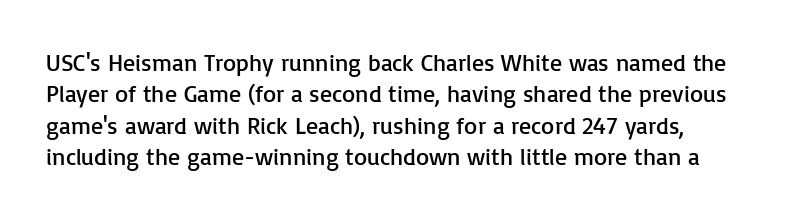
Caption: face not bold, strokes unweighted. The typography opts for an upright posture over an oblique one. Descender tails drop into unmarked territory. The line-height multiplier appears to be the usual default.
